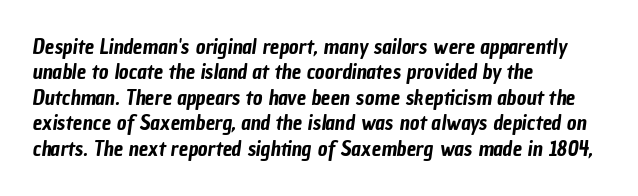
The gaps between neighbouring characters are ordinary and unremarkable. Anything drawn beneath the words? Only blank space. The rendering anchors every line to the left-hand side.
